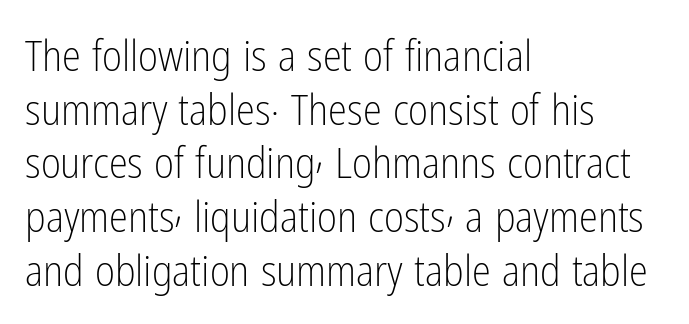
Check under the words: just untouched page. Each letter keeps its own natural width here, so spacing adapts to shape. A normal amount of white space separates one row of letters from the next. The letters look calm and open, with moderate or lighter stems. In CSS terms this would be text-align: left.
